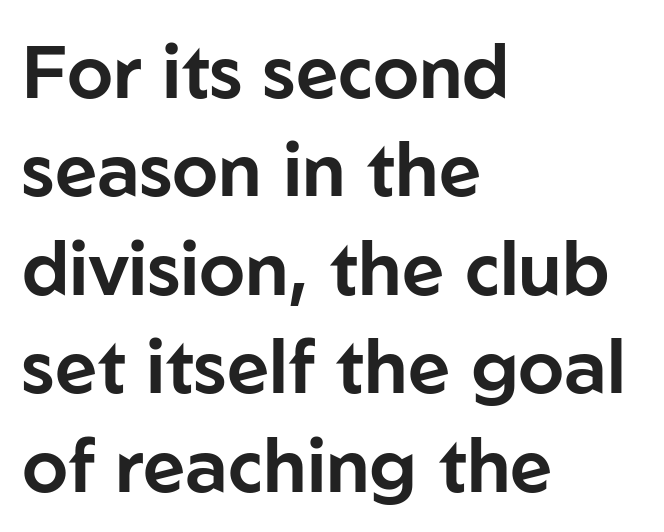
{"serif": "no", "italic": "no", "width": "normal", "stroke_contrast": "low", "x_height": "medium", "monospaced": "no", "underline": "no", "align": "left", "line_spacing": "normal", "line_spacing_ratio": 1.33, "letter_spacing": "normal", "letter_spacing_em": 0.0, "glyph_px": 74}
